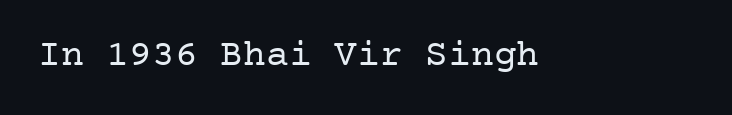
{"serif": "yes", "italic": "no", "bold": "no", "weight": "regular", "width": "normal", "stroke_contrast": "low", "x_height": "medium", "underline": "no", "letter_spacing": "normal", "letter_spacing_em": 0.0, "glyph_px": 38}
